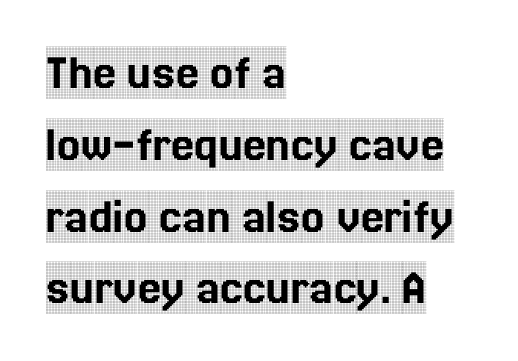
{"serif": "yes", "italic": "no", "width": "condensed", "x_height": "large", "monospaced": "no", "underline": "no", "align": "left", "line_spacing": "normal", "line_spacing_ratio": 1.38, "letter_spacing": "normal", "letter_spacing_em": 0.0, "glyph_px": 52}
